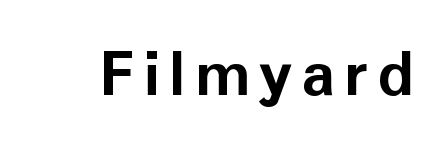
Q: Is the text bold? A: Yes.
Q: Is the text italic (slanted)? A: No, it is upright.
Q: Is the typeface a serif or a sans-serif typeface? A: Sans-serif.
Q: Is the text underlined? A: No.
Q: Width (condensed, normal, or wide)? A: Normal.
Q: Stroke contrast? A: Low.
Q: x-height? A: Medium.
Q: Monospaced? A: No.
